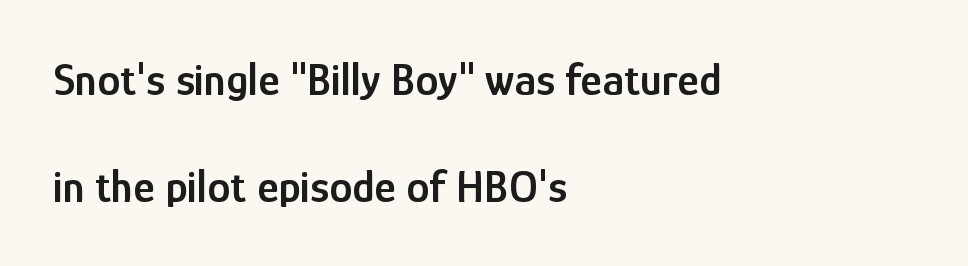
Q: Is the text bold? A: Semi-bold.
Q: Is the text italic (slanted)? A: No, it is upright.
Q: Is the typeface a serif or a sans-serif typeface? A: Sans-serif.
Q: Is the text underlined? A: No.
Q: How is the paragraph aligned? A: Left-aligned.
Q: Is the spacing between letters normal or unusually wide? A: Normal.
Q: Is the spacing between lines tight, normal or loose? A: Loose.
Q: Width (condensed, normal, or wide)? A: Condensed.
Q: Stroke contrast? A: Low.
Q: x-height? A: Medium.
Q: Monospaced? A: No.
